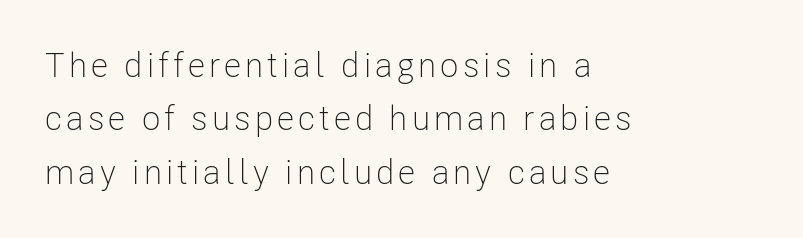
{"serif": "no", "italic": "no", "bold": "no", "weight": "light", "width": "condensed", "stroke_contrast": "low", "x_height": "medium", "monospaced": "no", "underline": "no", "align": "left", "line_spacing": "normal", "line_spacing_ratio": 1.57, "glyph_px": 34}
